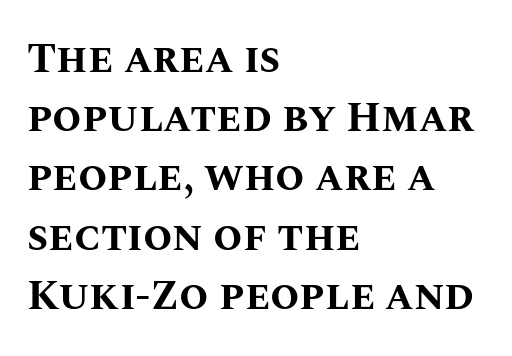
{"italic": "no", "bold": "yes", "weight": "bold", "width": "normal", "stroke_contrast": "medium", "x_height": "large", "monospaced": "no", "underline": "no", "align": "left", "line_spacing": "normal", "line_spacing_ratio": 1.41, "letter_spacing": "normal", "letter_spacing_em": 0.0, "glyph_px": 42}
